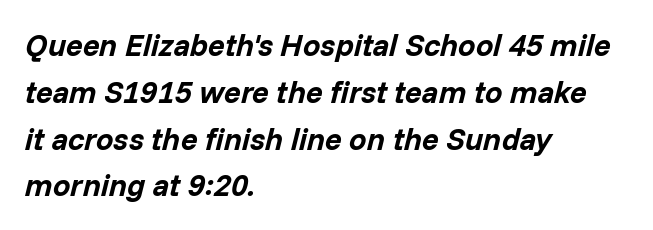
Q: Is the text bold? A: Yes.
Q: Is the text italic (slanted)? A: Yes, it leans right by about 14 degrees.
Q: Is the text underlined? A: No.
Q: How is the paragraph aligned? A: Left-aligned.
Q: Is the spacing between letters normal or unusually wide? A: Normal.
Q: Is the spacing between lines tight, normal or loose? A: Normal.
Q: Width (condensed, normal, or wide)? A: Normal.
Q: Stroke contrast? A: Low.
Q: x-height? A: Medium.
Q: Monospaced? A: No.
